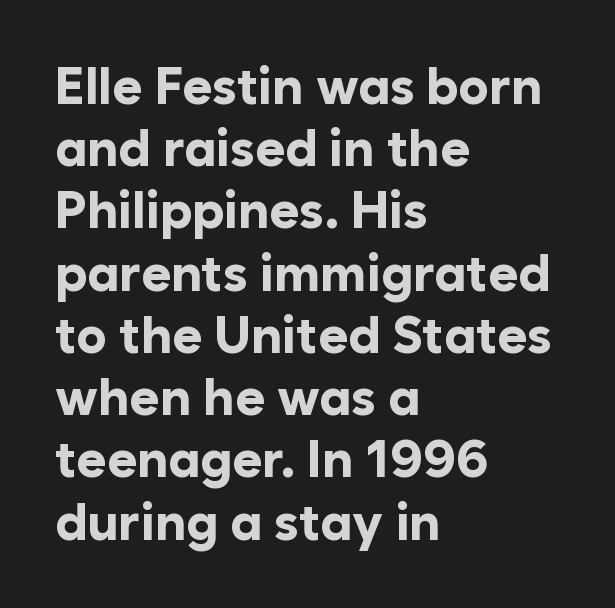
Does the lettering tilt? It doesn't — this is upright. In CSS terms this would be text-align: left. Is the type bold? Yes — the strokes are clearly thick and heavy. Think of a printed novel: that variable character pitch is what you see here.
